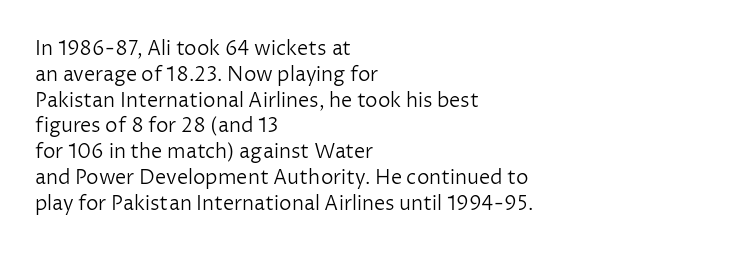
Interline gaps are of average width in this sample. Style check: upright. Tracking here is standard; glyphs follow each other at the usual distance. Stroke mass is kept to a normal reading level or below. Beneath every word, the page is bare. Leftover space on each line is placed entirely after the last word.
